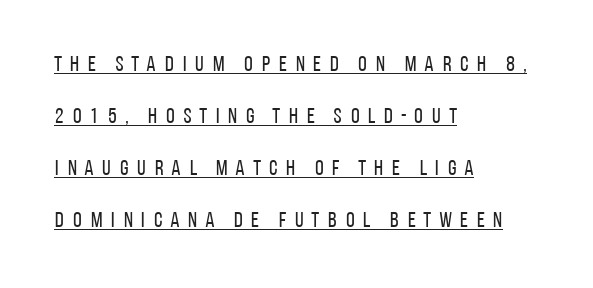
Q: Is the text bold? A: No.
Q: Is the text italic (slanted)? A: No, it is upright.
Q: Is the text underlined? A: Yes.
Q: How is the paragraph aligned? A: Left-aligned.
Q: Is the spacing between letters normal or unusually wide? A: Unusually wide.
Q: Is the spacing between lines tight, normal or loose? A: Loose.
